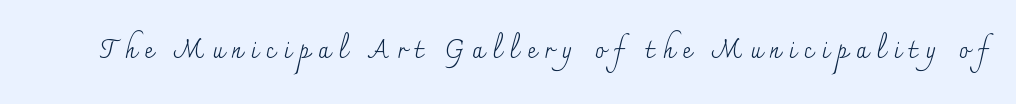
Q: Is the text bold? A: No.
Q: Is the text italic (slanted)? A: Yes.
Q: Is the text underlined? A: No.
Q: Is the spacing between letters normal or unusually wide? A: Unusually wide.
